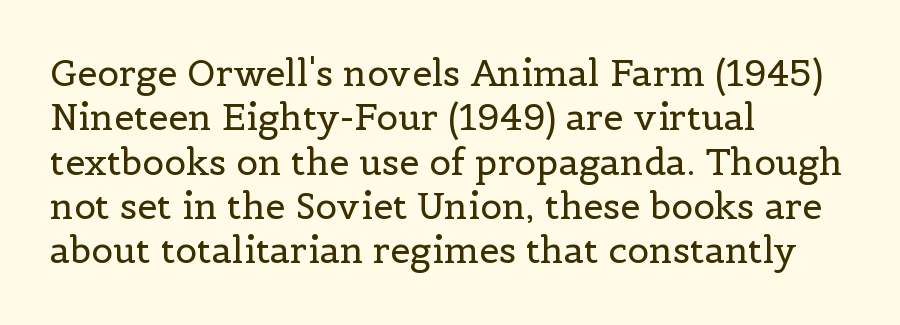
{"serif": "yes", "italic": "no", "bold": "no", "weight": "regular", "width": "normal", "x_height": "medium", "monospaced": "no", "underline": "no", "align": "left", "line_spacing_ratio": 1.23, "letter_spacing": "normal", "letter_spacing_em": 0.0, "glyph_px": 36}
